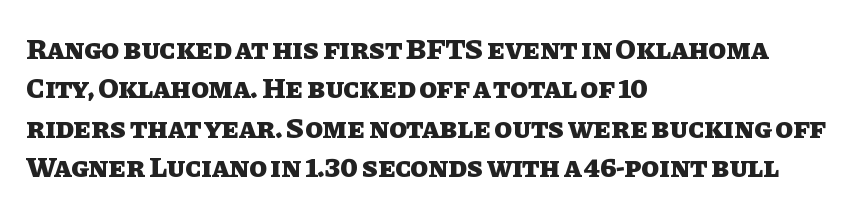
The passage shown is not underscored anywhere. Note the varied advance widths — an 'i' is clearly narrower than an 'm'. This sample uses plain, unmodified letter spacing. You'd pick this weight for a headline — it's a proper bold.
